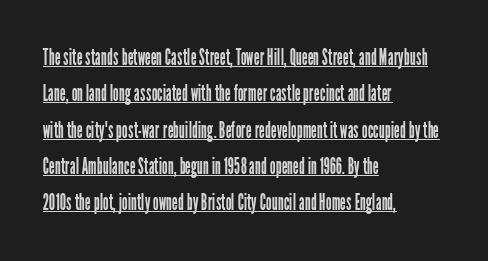
Q: Is the text bold? A: No.
Q: Is the text italic (slanted)? A: No, it is upright.
Q: Is the text underlined? A: Yes.
Q: How is the paragraph aligned? A: Left-aligned.
Q: Is the spacing between letters normal or unusually wide? A: Normal.
Q: Is the spacing between lines tight, normal or loose? A: Normal.
